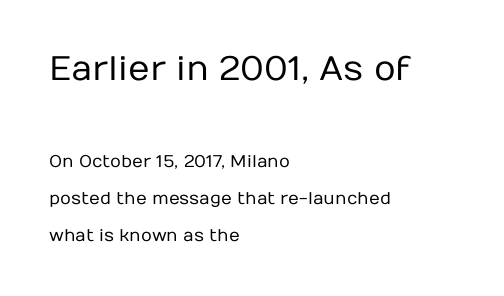
{"serif": "no", "italic": "no", "bold": "no", "weight": "regular", "width": "normal", "stroke_contrast": "low", "x_height": "medium", "monospaced": "no", "underline": "no", "align": "left", "line_spacing": "loose", "line_spacing_ratio": 2.19, "letter_spacing": "normal", "letter_spacing_em": 0.0, "larger_block": "first", "size_ratio": 2.0, "glyph_px": 34}
